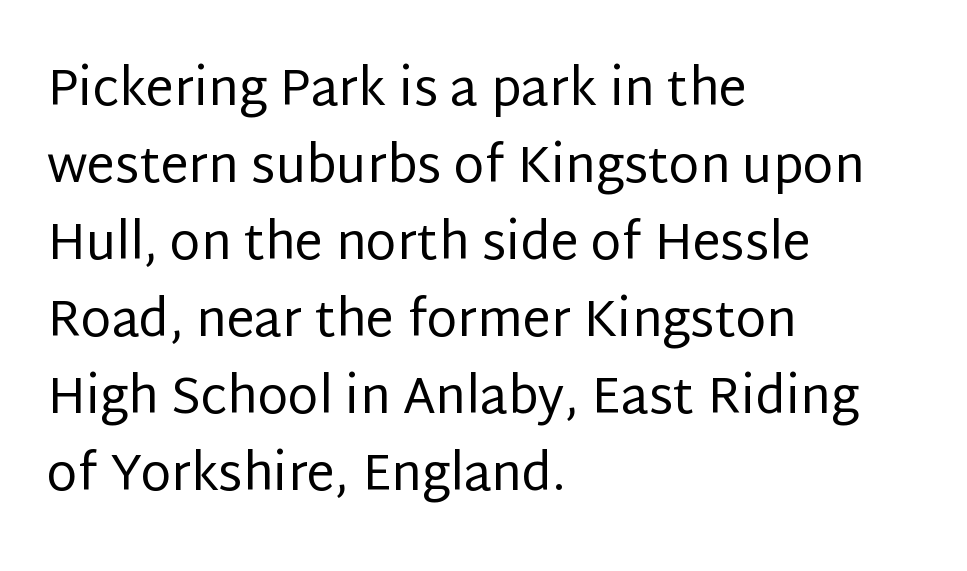
The image shows 50 px regular-weight sans-serif type, upright; set left-aligned, normal line spacing (1.54x), normal letter spacing, not underlined; low stroke contrast and a large x-height.
